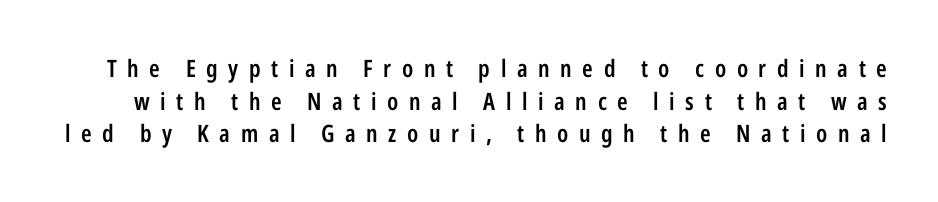
The image shows 24 px text type, upright; set normal line spacing (1.36x), unusually wide letter spacing (+0.44 em), not underlined.
